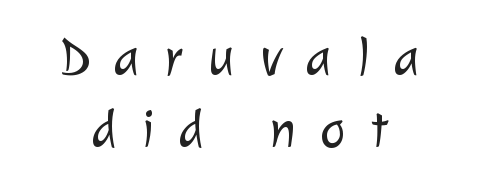
Q: Is the text bold? A: No.
Q: Is the typeface a serif or a sans-serif typeface? A: Sans-serif.
Q: Is the text underlined? A: No.
Q: How is the paragraph aligned? A: Centered.
Q: Is the spacing between letters normal or unusually wide? A: Unusually wide.
Q: Is the spacing between lines tight, normal or loose? A: Normal.
Q: Width (condensed, normal, or wide)? A: Normal.
Q: Stroke contrast? A: Low.
Q: x-height? A: Medium.
Q: Monospaced? A: No.
